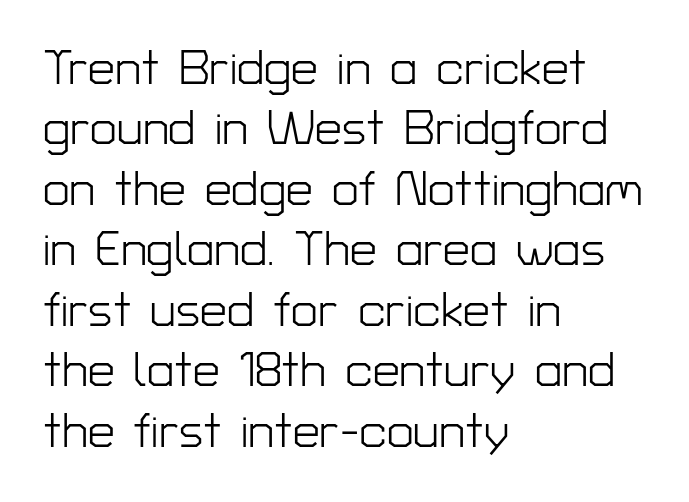
The image shows 48 px light sans-serif type, upright; set left-aligned, normal line spacing (1.26x), normal letter spacing, not underlined; low stroke contrast and a medium x-height.
